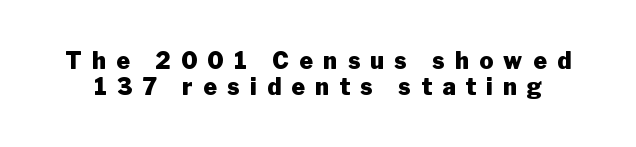
{"italic": "no", "bold": "yes", "underline": "no", "line_spacing": "tight", "line_spacing_ratio": 1.13, "letter_spacing": "wide", "letter_spacing_em": 0.45, "glyph_px": 23}
